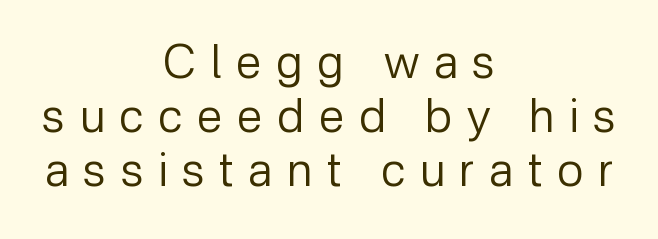
{"serif": "no", "italic": "no", "bold": "no", "weight": "regular", "width": "normal", "stroke_contrast": "low", "x_height": "medium", "monospaced": "no", "underline": "no", "align": "center", "line_spacing_ratio": 1.17, "letter_spacing": "wide", "letter_spacing_em": 0.32, "glyph_px": 46}
